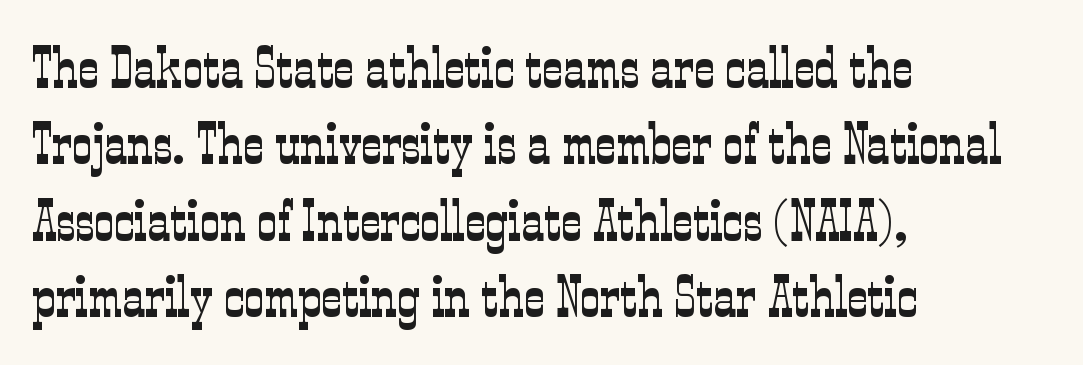
Q: Is the text bold? A: No.
Q: Is the text italic (slanted)? A: No, it is upright.
Q: Is the typeface a serif or a sans-serif typeface? A: Serif.
Q: Is the text underlined? A: No.
Q: How is the paragraph aligned? A: Left-aligned.
Q: Is the spacing between letters normal or unusually wide? A: Normal.
Q: Is the spacing between lines tight, normal or loose? A: Normal.
Q: Width (condensed, normal, or wide)? A: Condensed.
Q: Stroke contrast? A: Low.
Q: x-height? A: Medium.
Q: Monospaced? A: No.
